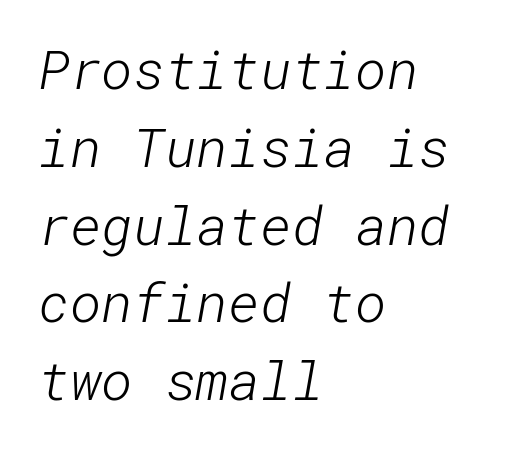
Q: Is the text bold? A: No.
Q: Is the typeface a serif or a sans-serif typeface? A: Sans-serif.
Q: Is the text underlined? A: No.
Q: How is the paragraph aligned? A: Left-aligned.
Q: Is the spacing between letters normal or unusually wide? A: Normal.
Q: Is the spacing between lines tight, normal or loose? A: Normal.
Q: Width (condensed, normal, or wide)? A: Normal.
Q: Stroke contrast? A: Low.
Q: x-height? A: Medium.
